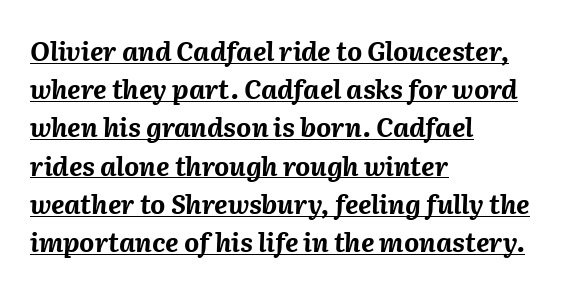
The image shows 26 px bold type, italic (leaning right); set left-aligned, normal line spacing (1.47x), normal letter spacing, underlined.
